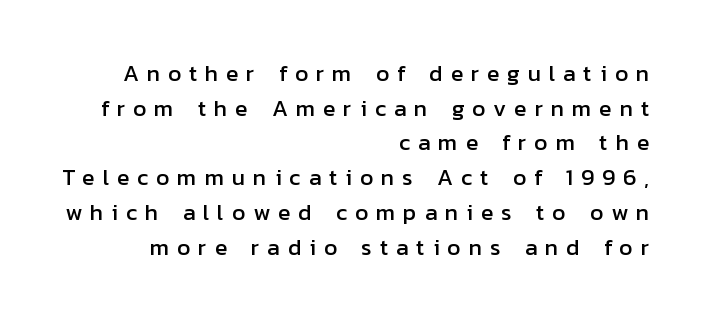
Q: Is the text italic (slanted)? A: No, it is upright.
Q: Is the text underlined? A: No.
Q: How is the paragraph aligned? A: Right-aligned.
Q: Is the spacing between letters normal or unusually wide? A: Unusually wide.
Q: Is the spacing between lines tight, normal or loose? A: Normal.
